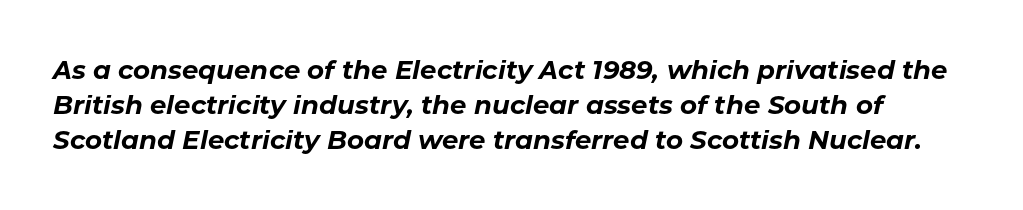
Q: Is the text bold? A: Yes.
Q: Is the text italic (slanted)? A: Yes, it leans right by about 11 degrees.
Q: Is the text underlined? A: No.
Q: Is the spacing between letters normal or unusually wide? A: Normal.
Q: Is the spacing between lines tight, normal or loose? A: Normal.
